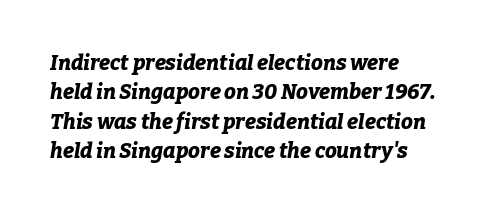
{"italic": "yes", "lean": "right", "slant_degrees": 9, "bold": "yes", "underline": "no", "line_spacing": "normal", "line_spacing_ratio": 1.4, "letter_spacing": "normal", "letter_spacing_em": 0.0, "glyph_px": 21}
